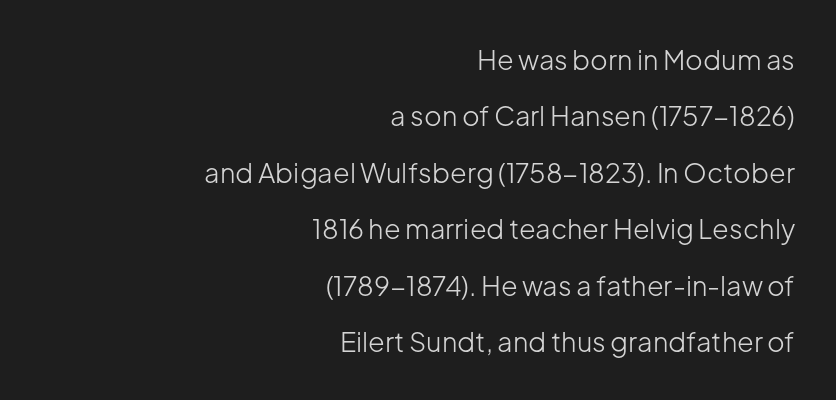
Designer's note — italics off, roman on. Weight: regular or lighter. What stands out about the letter spacing? Nothing — it is the standard amount. Underlining? Definitely not there. The lines in this sample share a right terminus and differ only in where they begin.
